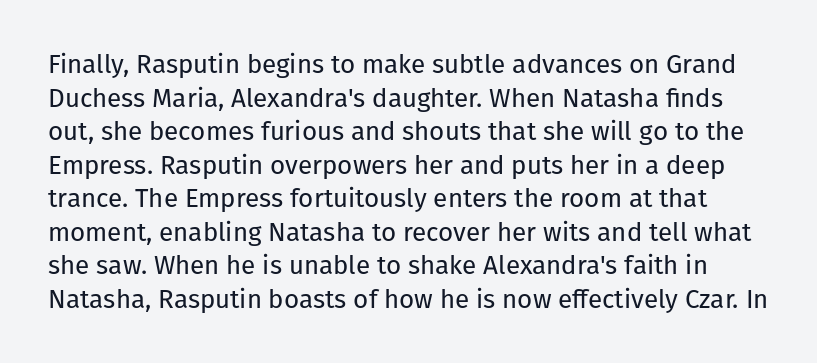
{"italic": "no", "bold": "no", "underline": "no", "line_spacing": "normal", "line_spacing_ratio": 1.29, "letter_spacing": "normal", "letter_spacing_em": 0.0, "glyph_px": 26}
